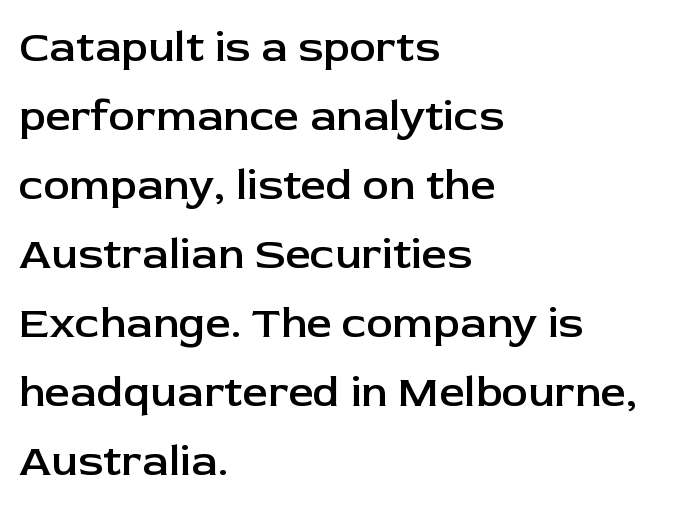
{"serif": "no", "italic": "no", "bold": "semi", "weight": "semibold", "width": "normal", "stroke_contrast": "low", "x_height": "medium", "monospaced": "no", "underline": "no", "align": "left", "line_spacing": "normal", "line_spacing_ratio": 1.57, "letter_spacing": "normal", "letter_spacing_em": 0.0, "glyph_px": 44}
